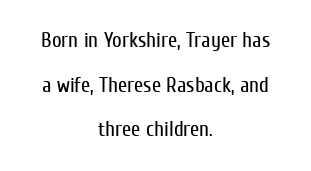
Vertical spacing — loose. Every stem runs plumb, perpendicular to the baseline. Ink coverage per letter is moderate at most. Check the space under the baseline: it is left empty. Centered paragraph, ragged on both sides.
